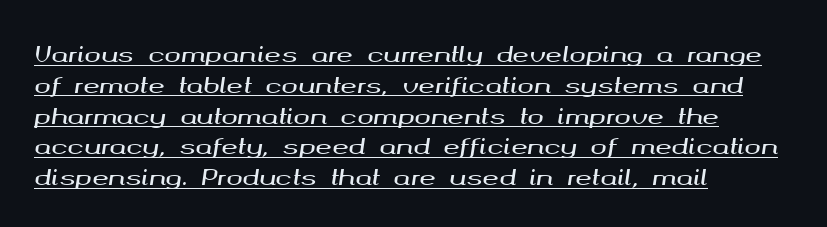
The image shows 22 px text type, italic (leaning right); set left-aligned, normal line spacing (1.4x), normal letter spacing, underlined.
